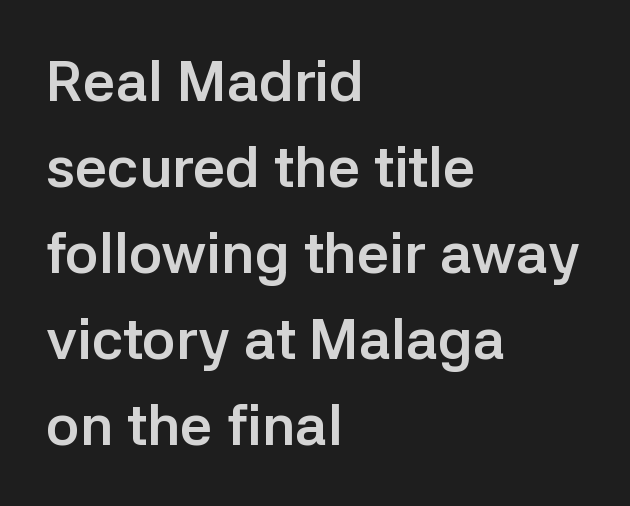
The image shows 57 px semibold sans-serif type, upright; set left-aligned, normal line spacing (1.51x), normal letter spacing, not underlined; low stroke contrast and a medium x-height.
